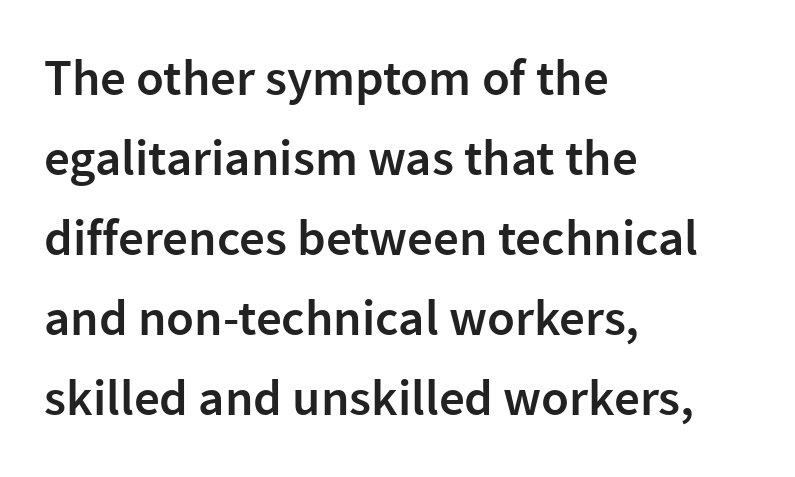
Q: Is the text bold? A: Semi-bold.
Q: Is the text italic (slanted)? A: No, it is upright.
Q: Is the typeface a serif or a sans-serif typeface? A: Sans-serif.
Q: Is the text underlined? A: No.
Q: How is the paragraph aligned? A: Left-aligned.
Q: Is the spacing between letters normal or unusually wide? A: Normal.
Q: Is the spacing between lines tight, normal or loose? A: Normal.
Q: Width (condensed, normal, or wide)? A: Normal.
Q: Stroke contrast? A: Low.
Q: x-height? A: Medium.
Q: Monospaced? A: No.
